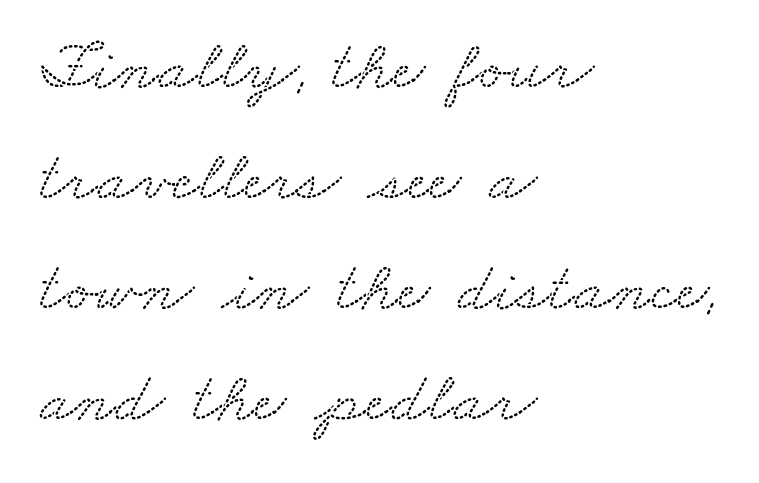
The image shows 70 px wide serif type; set left-aligned, normal line spacing (1.58x), normal letter spacing, not underlined; low stroke contrast and a small x-height.
